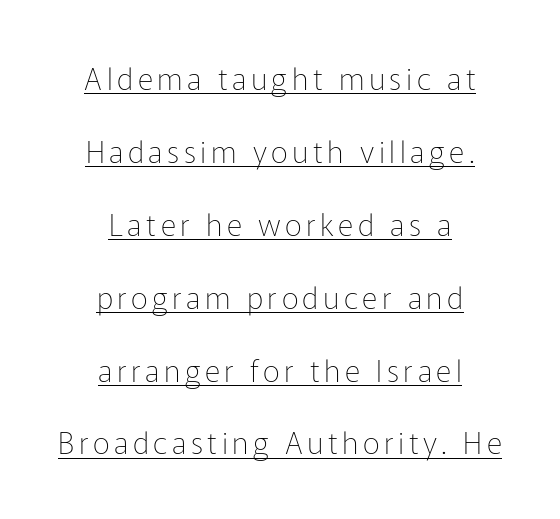
Q: Is the text bold? A: No.
Q: Is the text italic (slanted)? A: No, it is upright.
Q: Is the typeface a serif or a sans-serif typeface? A: Sans-serif.
Q: Is the text underlined? A: Yes.
Q: How is the paragraph aligned? A: Centered.
Q: Is the spacing between lines tight, normal or loose? A: Loose.
Q: Width (condensed, normal, or wide)? A: Normal.
Q: Stroke contrast? A: Low.
Q: x-height? A: Medium.
Q: Monospaced? A: No.
